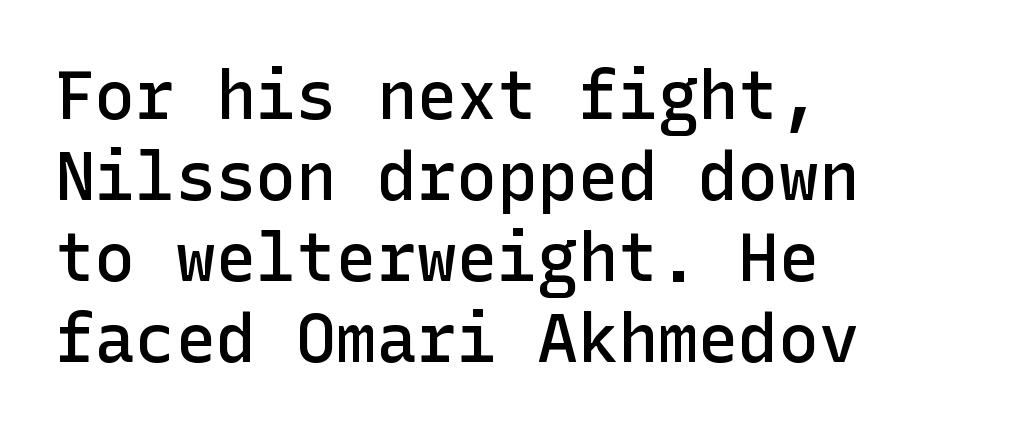
The ragged edge is on the right, which tells us the setting is flush left. Grotesque or geometric, the face here clearly has no serifs. Is there any slant? The stems are plumb. The passage shown has conventional tracking throughout. Set as a demibold, roughly 600 on the weight scale. Descenders are the only things crossing below the line.
